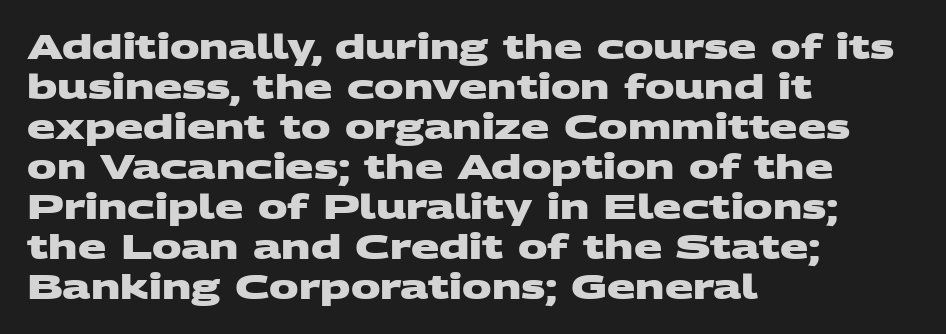
The image shows 33 px heavy, wide sans-serif type; set left-aligned, line spacing 1.21x, normal letter spacing, not underlined; medium stroke contrast and a large x-height.
